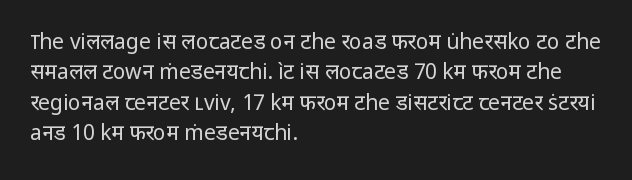
Letter spacing: default. Ink coverage per letter is moderate at most. The rag falls on the right side of this text block. Descenders are the only things crossing below the line. This block has exactly the height ordinary leading produces. This is the regular roman posture of the typeface.
